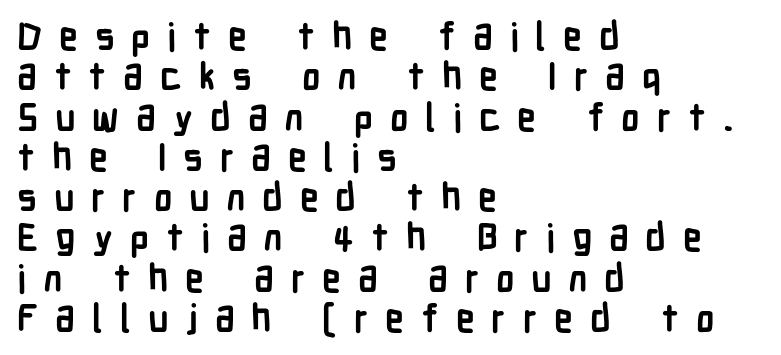
The image shows 38 px semibold, condensed sans-serif type, upright; set left-aligned, tight line spacing (1.06x), unusually wide letter spacing (+0.44 em), not underlined; low stroke contrast and a medium x-height.
